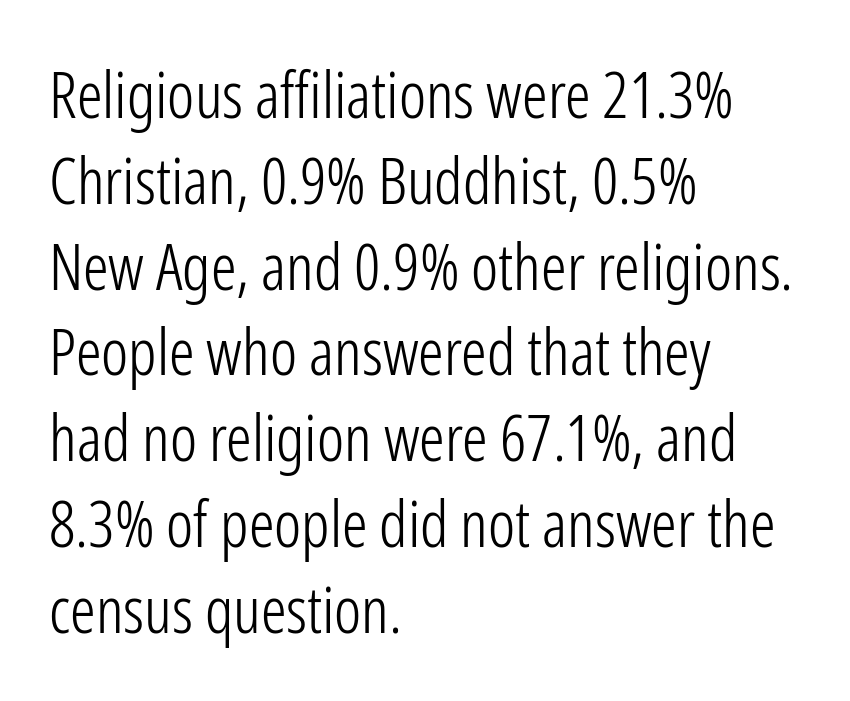
{"serif": "no", "italic": "no", "bold": "no", "weight": "light", "width": "condensed", "stroke_contrast": "low", "x_height": "medium", "monospaced": "no", "underline": "no", "align": "left", "line_spacing": "normal", "line_spacing_ratio": 1.34, "letter_spacing": "normal", "letter_spacing_em": 0.0, "glyph_px": 64}
